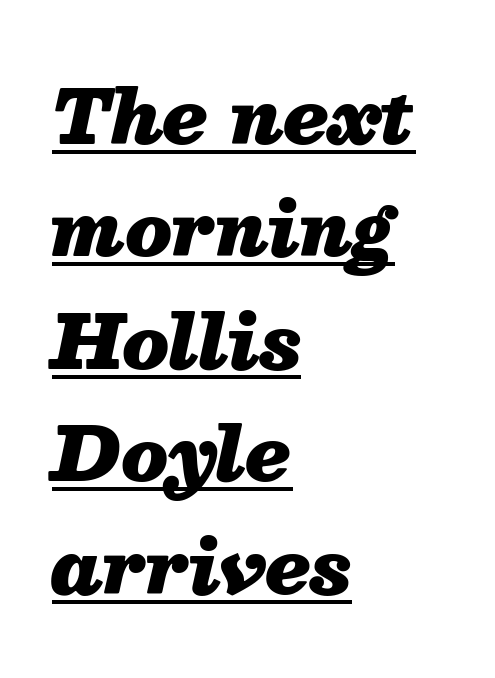
{"italic": "yes", "lean": "right", "slant_degrees": 13, "bold": "yes", "weight": "heavy", "width": "normal", "stroke_contrast": "medium", "x_height": "medium", "monospaced": "no", "underline": "yes", "align": "left", "line_spacing": "normal", "line_spacing_ratio": 1.54, "letter_spacing": "normal", "letter_spacing_em": 0.0, "glyph_px": 73}
